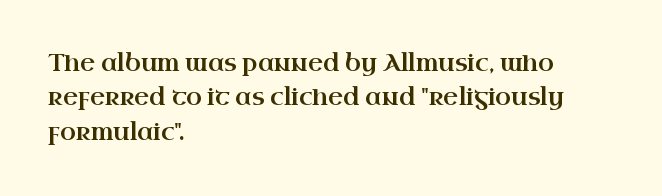
Q: Is the text italic (slanted)? A: No, it is upright.
Q: Is the text underlined? A: No.
Q: How is the paragraph aligned? A: Left-aligned.
Q: Is the spacing between letters normal or unusually wide? A: Normal.
Q: Is the spacing between lines tight, normal or loose? A: Normal.
